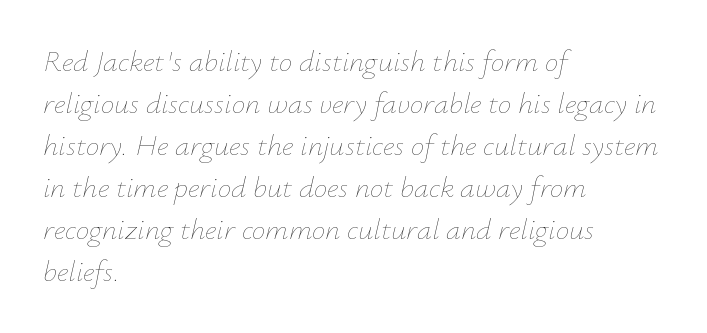
Just letters on the line, the space beneath them empty. Weight: not bold — regular or lighter. Regarding leading, the lines here are spaced in the standard way. Emphasis-style slanted type is in use.
